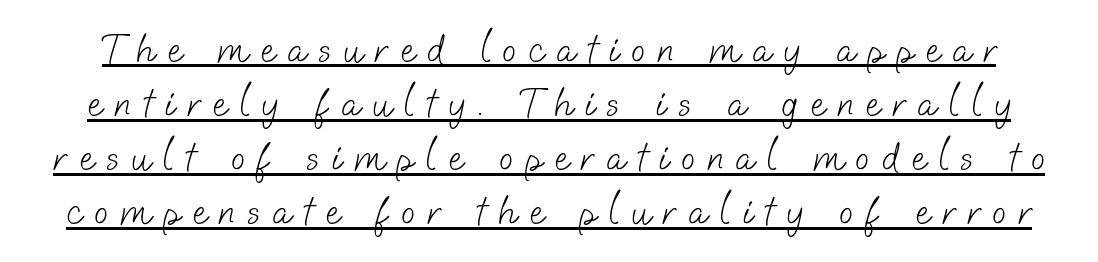
Q: Is the text bold? A: No.
Q: Is the typeface a serif or a sans-serif typeface? A: Sans-serif.
Q: Is the text underlined? A: Yes.
Q: Is the spacing between letters normal or unusually wide? A: Unusually wide.
Q: Is the spacing between lines tight, normal or loose? A: Normal.
Q: Width (condensed, normal, or wide)? A: Normal.
Q: Stroke contrast? A: Low.
Q: x-height? A: Small.
Q: Monospaced? A: No.
